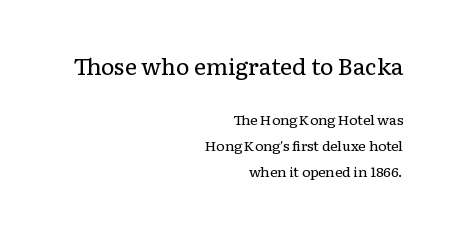
{"italic": "no", "bold": "no", "underline": "no", "align": "right", "line_spacing_ratio": 1.85, "letter_spacing": "normal", "letter_spacing_em": 0.0, "larger_block": "first", "size_ratio": 1.64, "glyph_px": 23}
